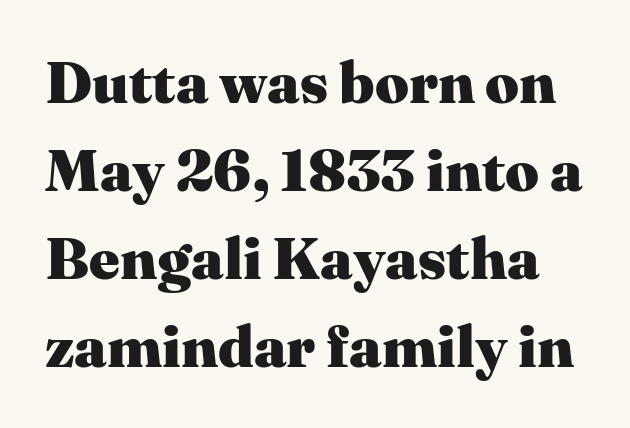
The image shows 59 px heavy serif type, upright; set normal line spacing (1.49x), normal letter spacing, not underlined; medium stroke contrast and a medium x-height.
